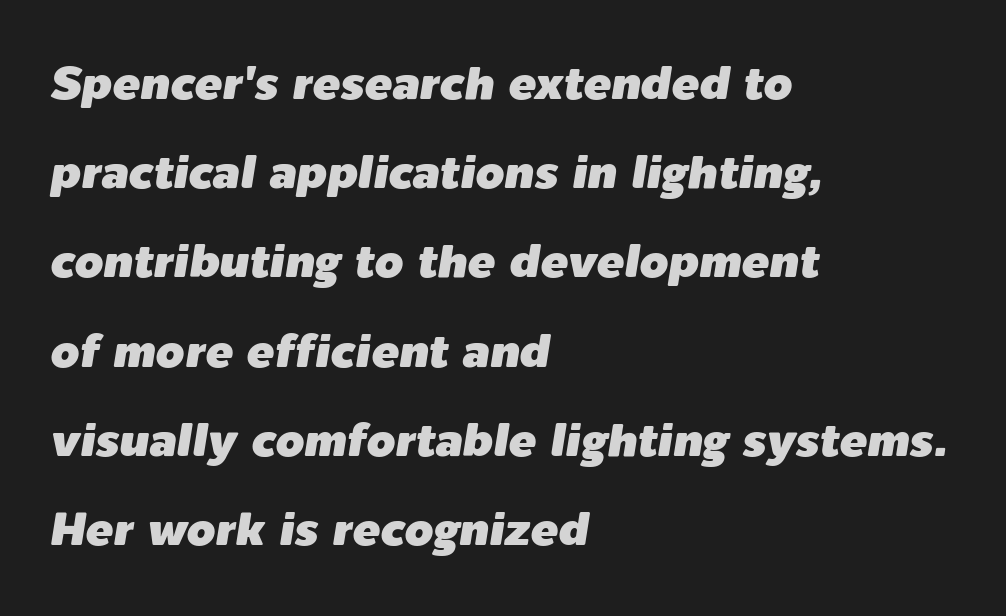
The lines are quadded left. Honestly, the rows look like they've been pulled way apart. This rendering features lettering with no underline. Inter-character spacing is left at the font's built-in metrics. Is this a fixed-width face? No — the glyphs have proportional, varying widths. Would a proofreader flag this as italicized? Yes.
